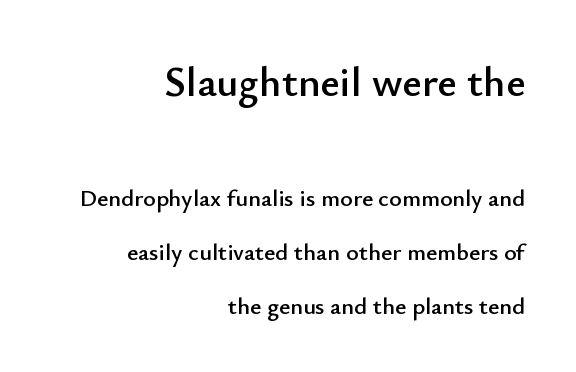
{"serif": "no", "italic": "no", "width": "normal", "stroke_contrast": "low", "x_height": "small", "monospaced": "no", "underline": "no", "align": "right", "line_spacing": "loose", "line_spacing_ratio": 2.26, "letter_spacing": "normal", "letter_spacing_em": 0.0, "larger_block": "first", "size_ratio": 1.75, "glyph_px": 42}
